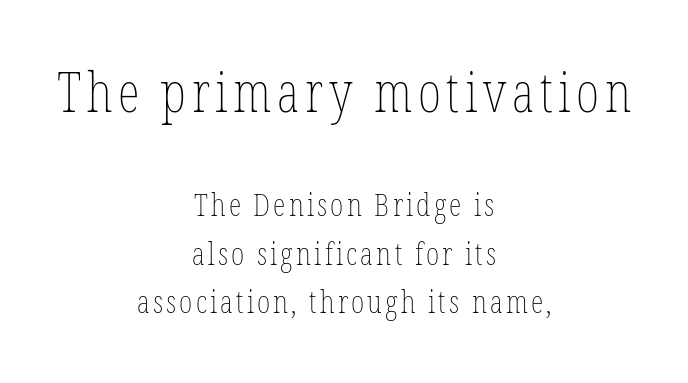
The image shows 56 px thin, condensed type, upright; set centered, normal line spacing (1.51x), not underlined; the first (top) block is 1.75x larger; low stroke contrast and a medium x-height.
